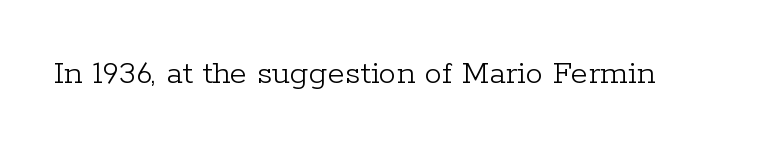
This sample has the flowing, uneven cadence of proportional lettering. The area under the type is left untouched. No heavy texture on the line: the type isn't bold. The letters stand straight up with perfectly vertical stems. Glyph-to-glyph distance matches everyday printed text. This is serif lettering, the kind often seen in printed books.
